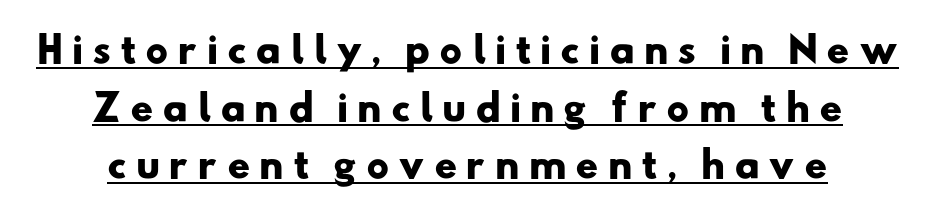
The image shows 35 px heavy, wide sans-serif type; set normal line spacing (1.65x), unusually wide letter spacing (+0.25 em), underlined; low stroke contrast and a small x-height.
